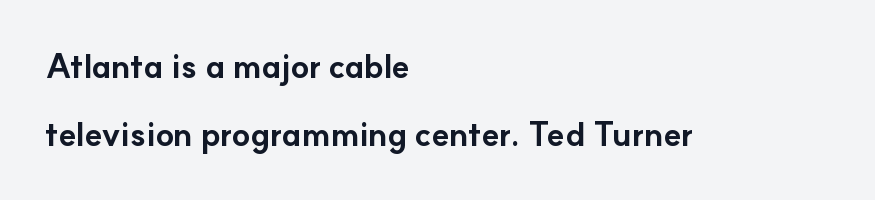
The image shows 33 px bold sans-serif type, upright; set left-aligned, loose line spacing (2.06x), normal letter spacing, not underlined; low stroke contrast and a small x-height.
